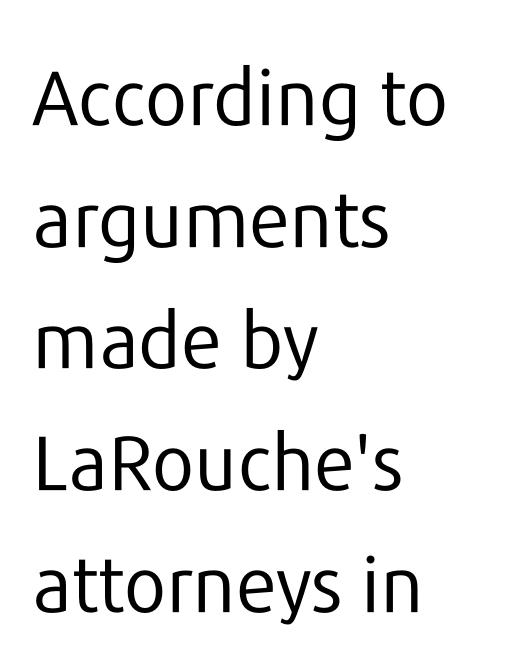
{"serif": "no", "italic": "no", "bold": "no", "weight": "regular", "width": "normal", "stroke_contrast": "low", "x_height": "medium", "monospaced": "no", "underline": "no", "align": "left", "line_spacing": "normal", "line_spacing_ratio": 1.58, "letter_spacing": "normal", "letter_spacing_em": 0.0, "glyph_px": 77}
